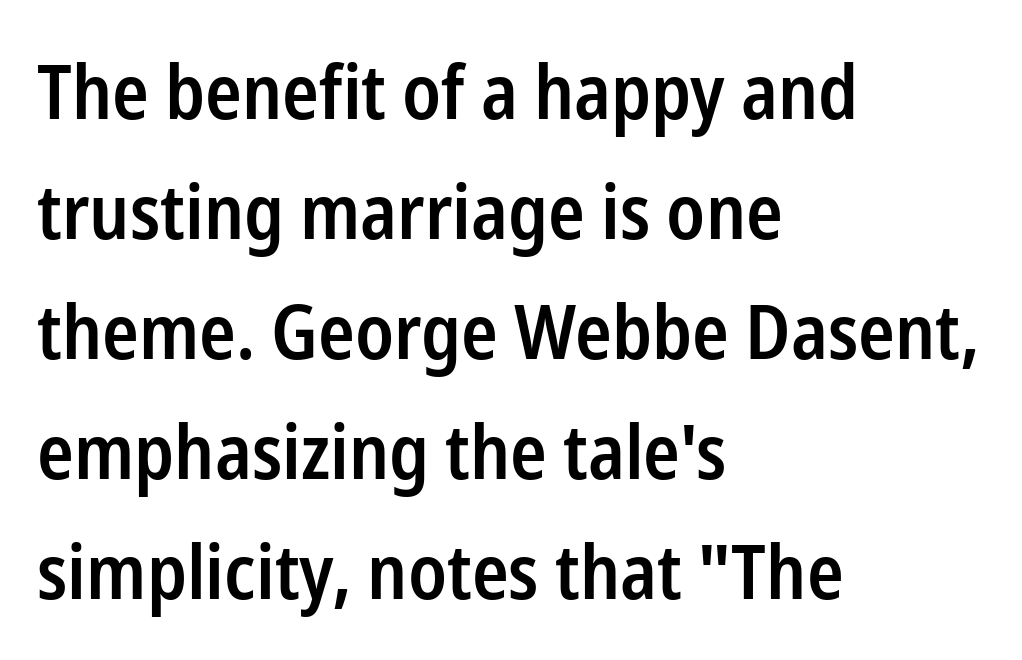
{"serif": "no", "italic": "no", "bold": "semi", "weight": "semibold", "width": "condensed", "stroke_contrast": "low", "x_height": "medium", "monospaced": "no", "underline": "no", "align": "left", "line_spacing": "normal", "line_spacing_ratio": 1.58, "letter_spacing": "normal", "letter_spacing_em": 0.0, "glyph_px": 76}
